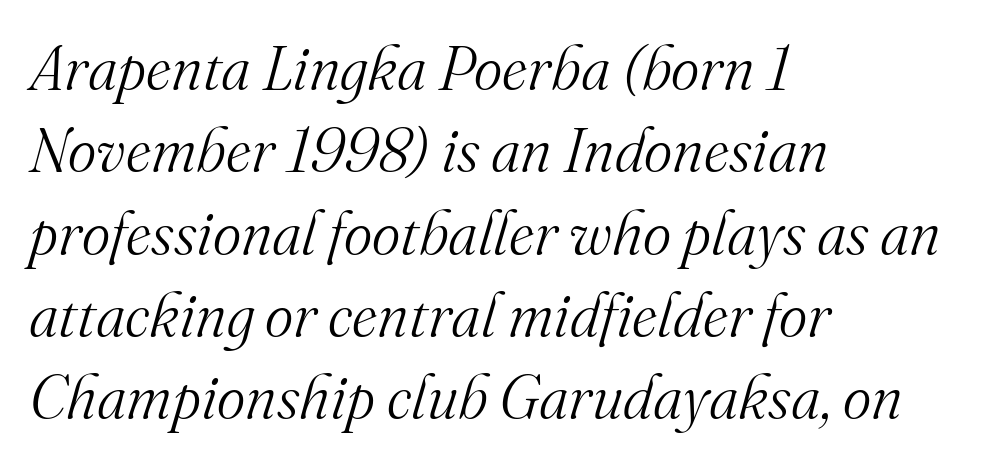
Notice how the passage keeps a crisp vertical edge on the left only. You could call the tracking neutral — neither tight nor loose. Every character sits at an angle, as italics do. The glyphs are unaccompanied by any horizontal stroke below them. The letters advance in unequal steps, a hallmark of proportional type. The type family on display is of the serif kind.
